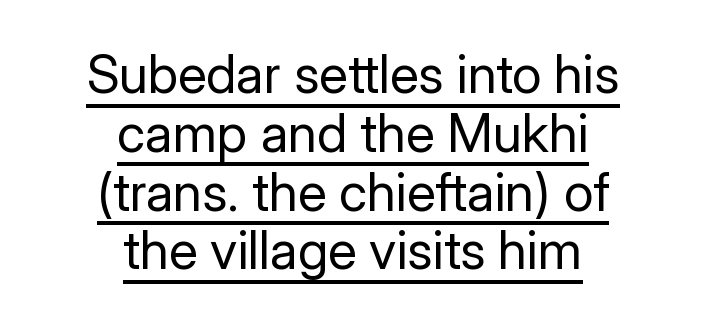
A typographer would call this underscored text. Short note: letters normally spaced. The rag falls on both sides of this text block equally. In terms of letterform style, serifs are entirely absent. Spacing verdict: proportional, widths tailored to each character.
